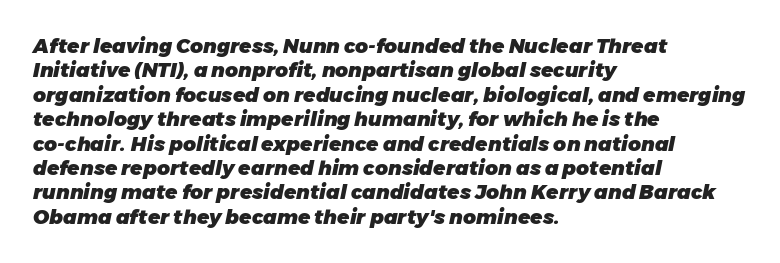
Q: Is the text bold? A: Yes.
Q: Is the text italic (slanted)? A: Yes, it leans right by about 11 degrees.
Q: Is the text underlined? A: No.
Q: How is the paragraph aligned? A: Left-aligned.
Q: Is the spacing between letters normal or unusually wide? A: Normal.
